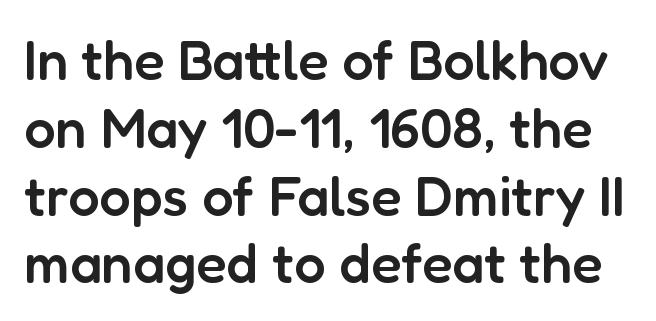
In terms of posture, this sample is upright. The face used here is rendered with its standard letterfit. In terms of weight, the rendering is demibold, just under bold. Each letter keeps its own natural width here, so spacing adapts to shape. Nobody drew a line under any word here. No feet cap the strokes, marking this as sans-serif type.
